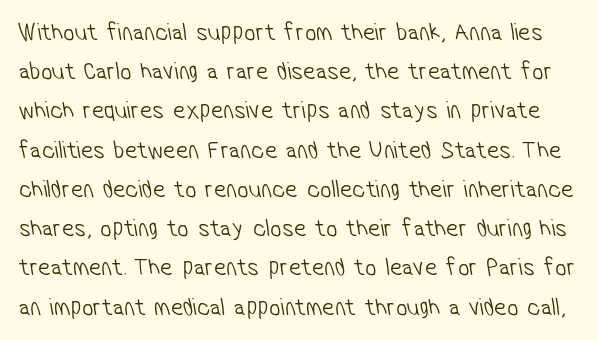
The image shows 25 px text type; set normal line spacing (1.57x), normal letter spacing, not underlined.
